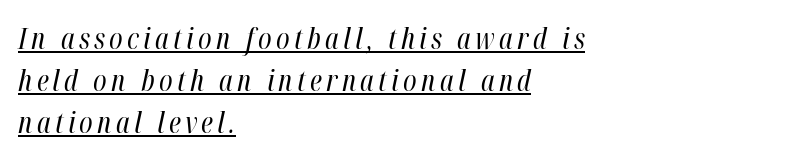
Q: Is the text bold? A: No.
Q: Is the text italic (slanted)? A: Yes, it leans right by about 12 degrees.
Q: Is the text underlined? A: Yes.
Q: How is the paragraph aligned? A: Left-aligned.
Q: Is the spacing between lines tight, normal or loose? A: Normal.
Q: Width (condensed, normal, or wide)? A: Condensed.
Q: Stroke contrast? A: High.
Q: x-height? A: Medium.
Q: Monospaced? A: No.
